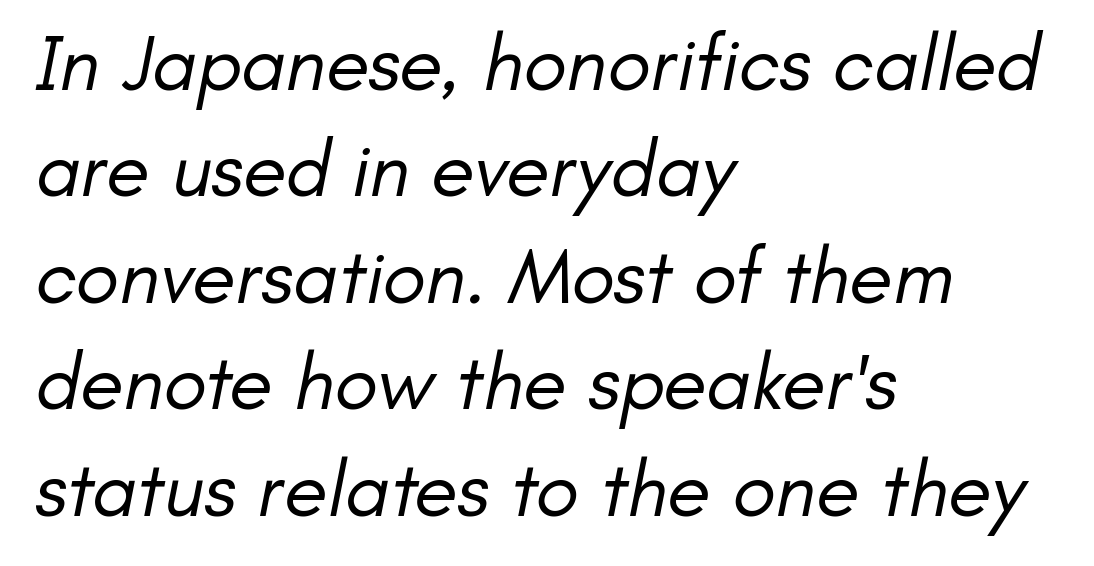
Here the designer chose a conventional face with non-uniform glyph widths. The face used here is rendered with its standard letterfit. Words float on clear page, feet unadorned. The lines in this sample share a left origin and differ only in where they stop.
